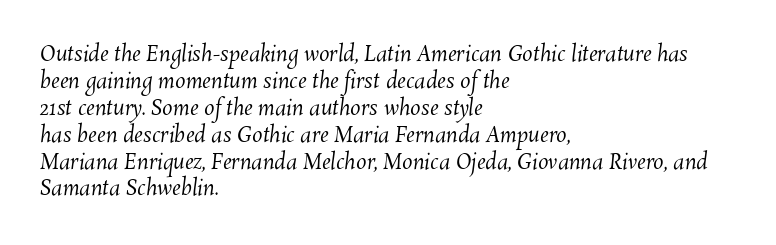
{"bold": "no", "underline": "no", "align": "left", "line_spacing": "normal", "line_spacing_ratio": 1.28, "letter_spacing": "normal", "letter_spacing_em": 0.0, "glyph_px": 21}
